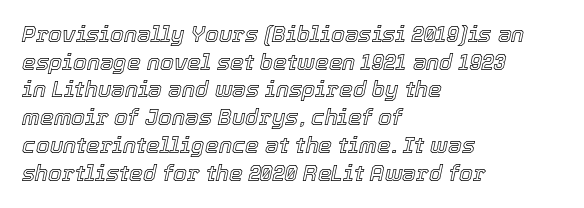
The image shows 22 px text type, italic (leaning right); set left-aligned, normal line spacing (1.26x), normal letter spacing, not underlined.
